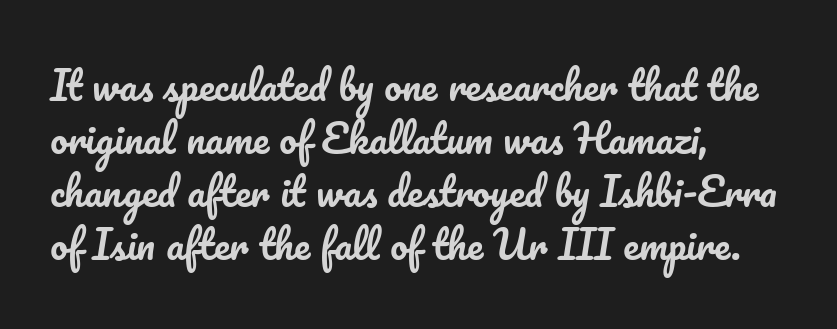
What stands out about the letter spacing? Nothing — it is the standard amount. A typesetter would call this proportional, since set widths differ per character. Where is the straight margin? On the left.
